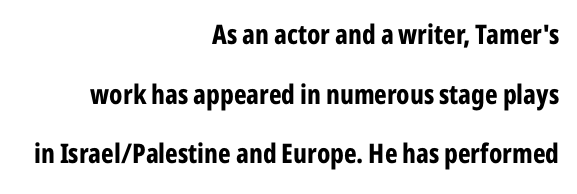
{"italic": "no", "bold": "yes", "underline": "no", "align": "right", "line_spacing": "loose", "line_spacing_ratio": 2.21, "letter_spacing": "normal", "letter_spacing_em": 0.0, "glyph_px": 27}
